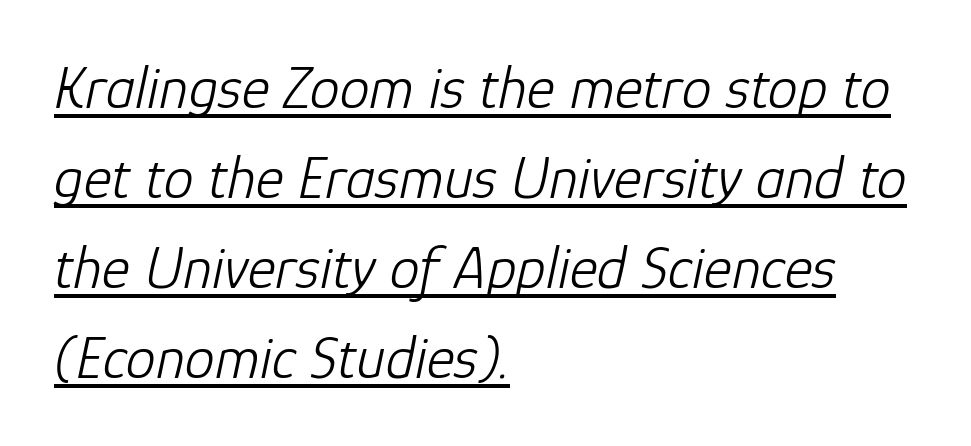
The image shows 60 px light type, italic (leaning right); set left-aligned, normal line spacing (1.5x), normal letter spacing, underlined; low stroke contrast and a medium x-height.
